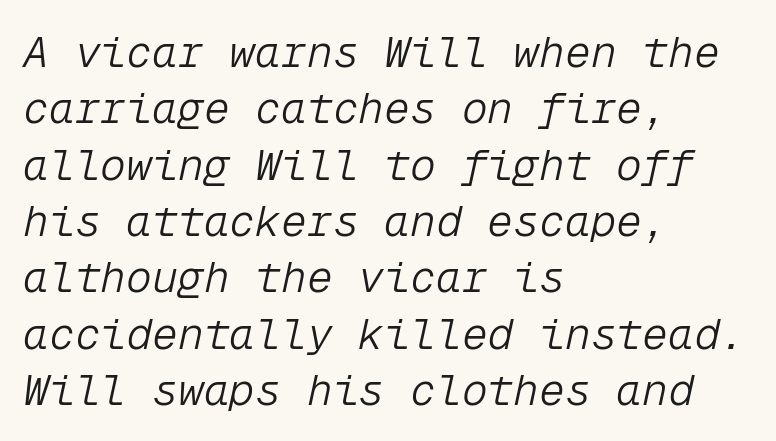
The image shows 43 px light type, italic (leaning right), monospaced; set left-aligned, normal line spacing (1.31x), normal letter spacing, not underlined; low stroke contrast and a medium x-height.
